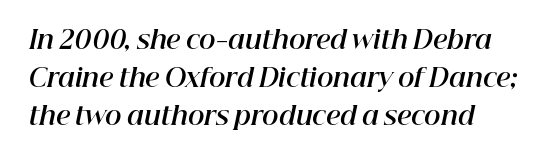
The image shows 25 px bold type, italic (leaning right); set left-aligned, normal line spacing (1.52x), normal letter spacing, not underlined.
